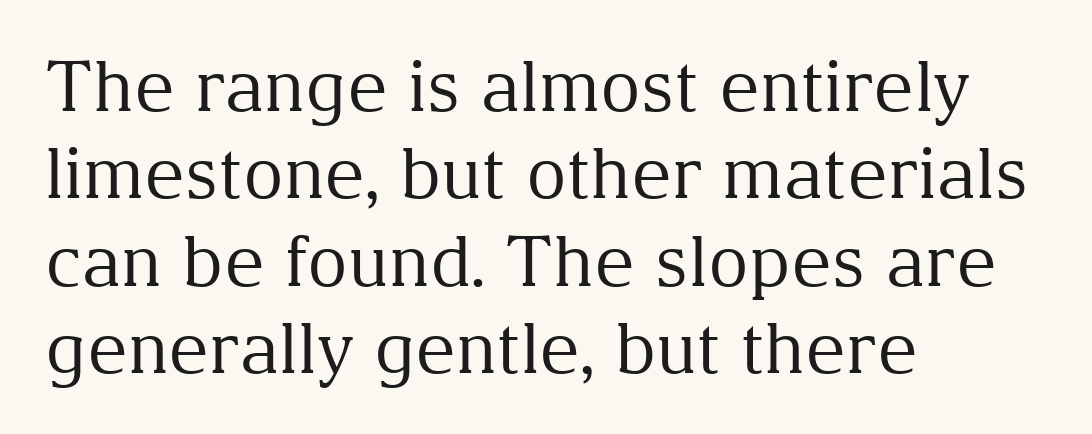
The image shows 70 px regular-weight serif type, upright; set left-aligned, normal line spacing (1.25x), normal letter spacing, not underlined; medium stroke contrast and a medium x-height.
